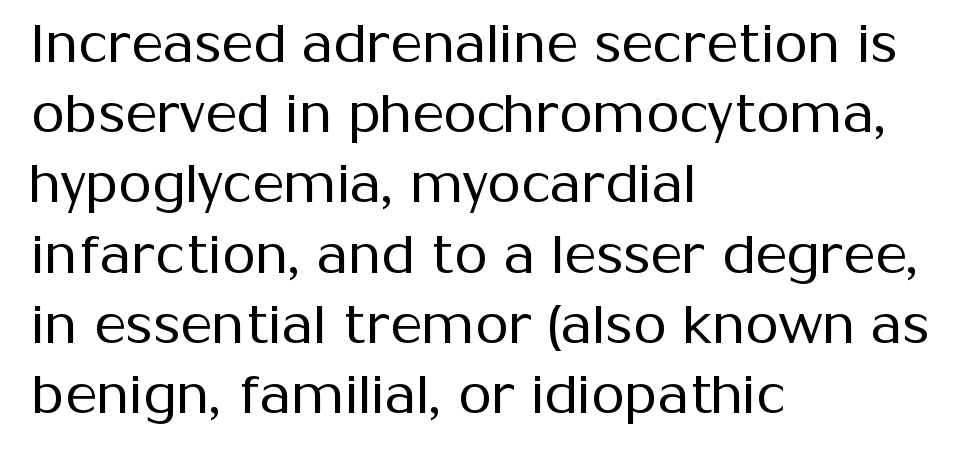
What's the leading like? Ordinary, nothing unusual. The gap between lines stays unmarked. The letters advance in unequal steps, a hallmark of proportional type. Ascenders rise straight up at ninety degrees.
